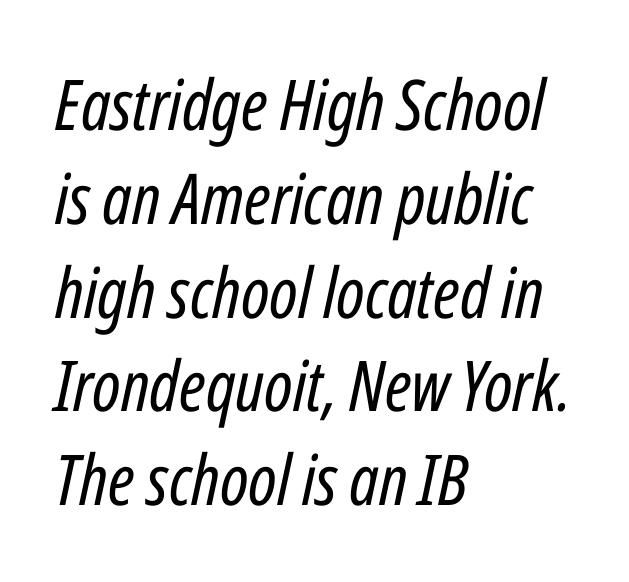
The image shows 70 px regular-weight, condensed type, italic (leaning right); set left-aligned, normal line spacing (1.34x), normal letter spacing, not underlined; low stroke contrast and a medium x-height.
